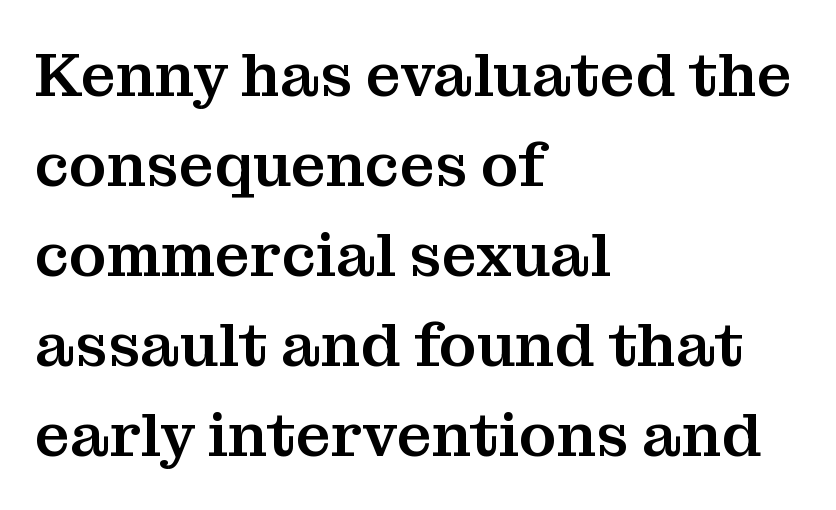
This block has exactly the height ordinary leading produces. Old-style or modern, the face here clearly has serifs. Spacing verdict: proportional, widths tailored to each character. Nobody touched the tracking dial on this one. Lines of text with bare space underneath.
